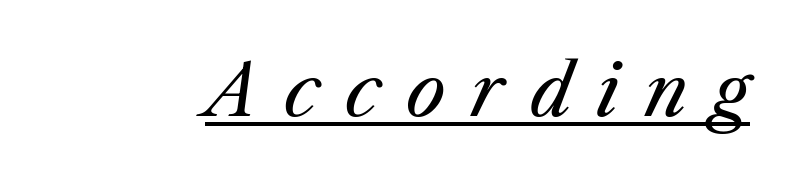
{"italic": "yes", "lean": "right", "slant_degrees": 23, "bold": "no", "weight": "regular", "width": "normal", "stroke_contrast": "medium", "x_height": "medium", "monospaced": "no", "underline": "yes", "letter_spacing": "wide", "letter_spacing_em": 0.36, "glyph_px": 71}
